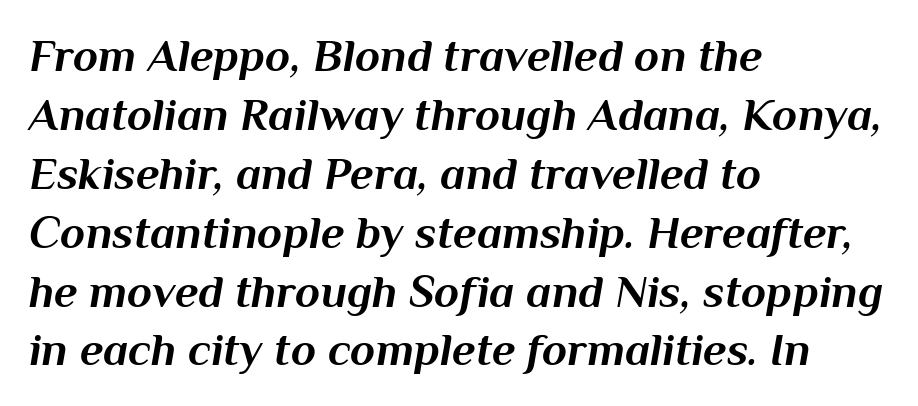
Q: Is the text bold? A: Yes.
Q: Is the text italic (slanted)? A: Yes, it leans right by about 10 degrees.
Q: Is the text underlined? A: No.
Q: How is the paragraph aligned? A: Left-aligned.
Q: Is the spacing between letters normal or unusually wide? A: Normal.
Q: Is the spacing between lines tight, normal or loose? A: Normal.
Q: Width (condensed, normal, or wide)? A: Normal.
Q: Stroke contrast? A: Medium.
Q: x-height? A: Medium.
Q: Monospaced? A: No.
